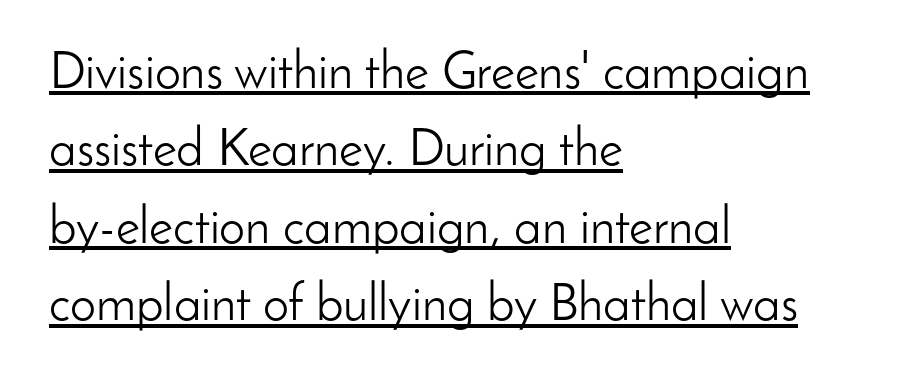
Q: Is the text bold? A: No.
Q: Is the text italic (slanted)? A: No, it is upright.
Q: Is the typeface a serif or a sans-serif typeface? A: Sans-serif.
Q: Is the text underlined? A: Yes.
Q: How is the paragraph aligned? A: Left-aligned.
Q: Is the spacing between letters normal or unusually wide? A: Normal.
Q: Is the spacing between lines tight, normal or loose? A: Normal.
Q: Width (condensed, normal, or wide)? A: Normal.
Q: Stroke contrast? A: Low.
Q: x-height? A: Small.
Q: Monospaced? A: No.
